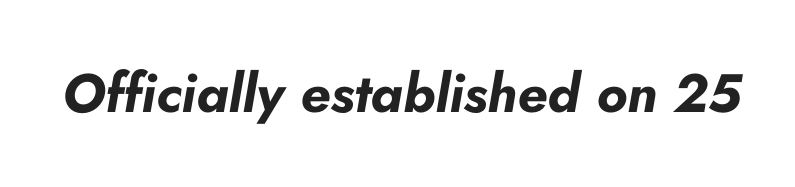
The image shows 54 px bold type, italic (leaning right); set normal letter spacing, not underlined; low stroke contrast and a small x-height.
